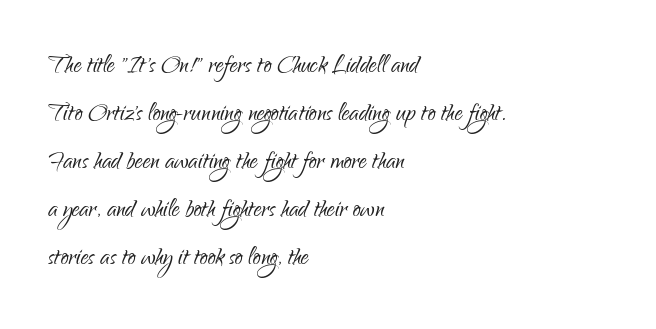
Grotesque or geometric, the face here clearly has no serifs. This rendering features lettering with no underline. Caption: face not bold, strokes unweighted. The passage is arranged the way most books set body copy — flush left. Inter-character spacing is left at the font's built-in metrics.
